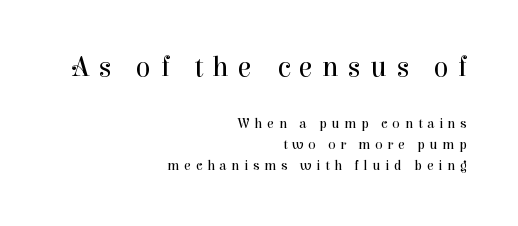
The image shows 28 px regular-weight serif type, upright; set right-aligned, normal line spacing (1.5x), unusually wide letter spacing (+0.33 em), not underlined; the first (top) block is 2.0x larger; high stroke contrast and a medium x-height.
